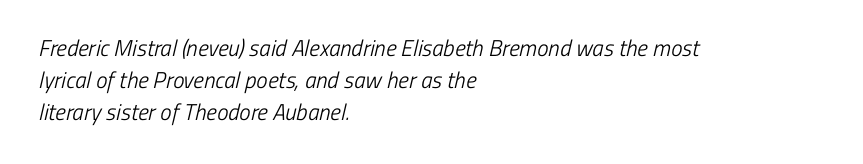
Q: Is the text bold? A: No.
Q: Is the text underlined? A: No.
Q: How is the paragraph aligned? A: Left-aligned.
Q: Is the spacing between letters normal or unusually wide? A: Normal.
Q: Is the spacing between lines tight, normal or loose? A: Normal.
